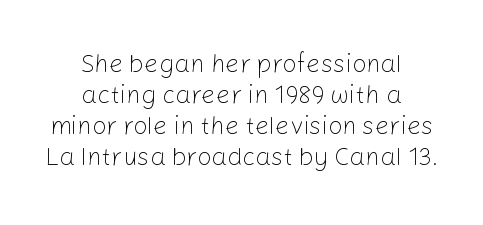
Ascenders rise straight up at ninety degrees. The weight tops out at a normal text grade. The rendering keeps characters at their native spacing. This sample is center-justified, so both line endings float freely.
